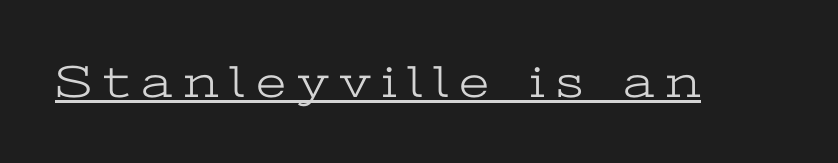
How are the letters spaced? Widely, with obvious added tracking. The glyphs are accompanied by a horizontal stroke just below them. Varying glyph widths throughout — classic text-font behaviour. Counters stay open thanks to moderate or lighter strokes. Typographically, this falls in the serif category. Notice how the stems are strictly vertical — no italics here.
